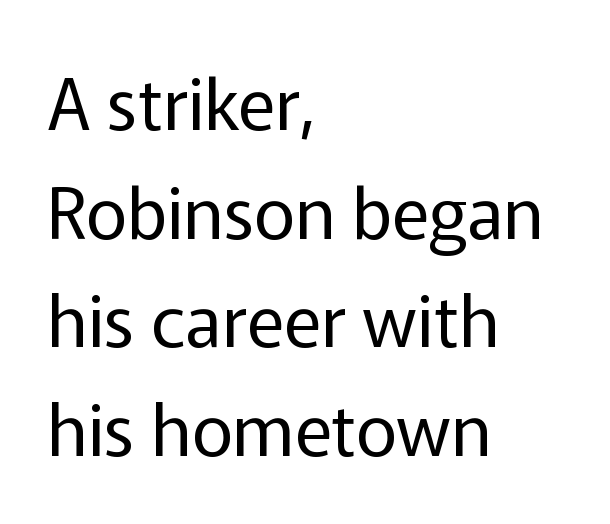
Examine the stroke ends and you'll find no serifs. This sample uses an upright cut, with every glyph sitting square on the baseline. Reading down the block, your eye returns to a fixed left position each line. This sample has the flowing, uneven cadence of proportional lettering.
